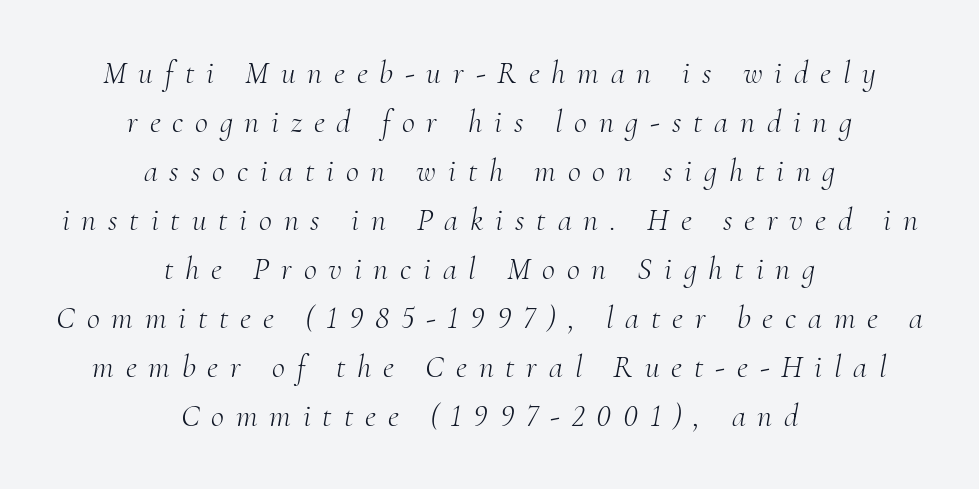
The image shows 32 px light serif type, italic (leaning right); set centered, normal line spacing (1.53x), unusually wide letter spacing (+0.37 em), not underlined; medium stroke contrast and a small x-height.
